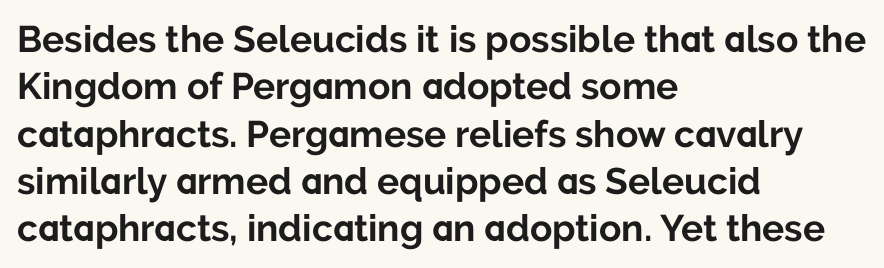
{"serif": "no", "italic": "no", "bold": "yes", "weight": "bold", "width": "normal", "stroke_contrast": "low", "x_height": "medium", "monospaced": "no", "underline": "no", "align": "left", "line_spacing": "normal", "line_spacing_ratio": 1.28, "letter_spacing": "normal", "letter_spacing_em": 0.0, "glyph_px": 37}
